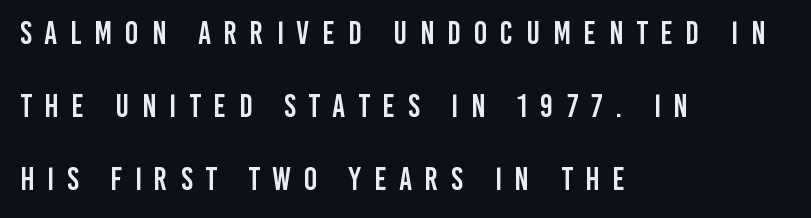
It's the straight-up-and-down kind of type. You could only call the tracking loose — the letters float apart. The lines in this sample share a left origin and differ only in where they stop. A sans-serif font was chosen for this passage. Widely set lines give the paragraph a tall, airy silhouette.
